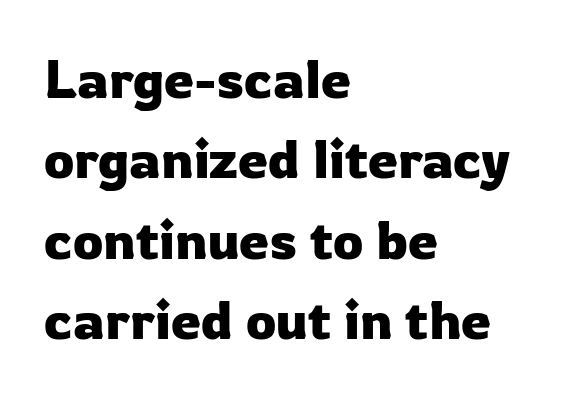
{"serif": "no", "italic": "no", "width": "normal", "stroke_contrast": "low", "x_height": "medium", "monospaced": "no", "underline": "no", "align": "left", "line_spacing": "normal", "line_spacing_ratio": 1.49, "letter_spacing": "normal", "letter_spacing_em": 0.0, "glyph_px": 54}
